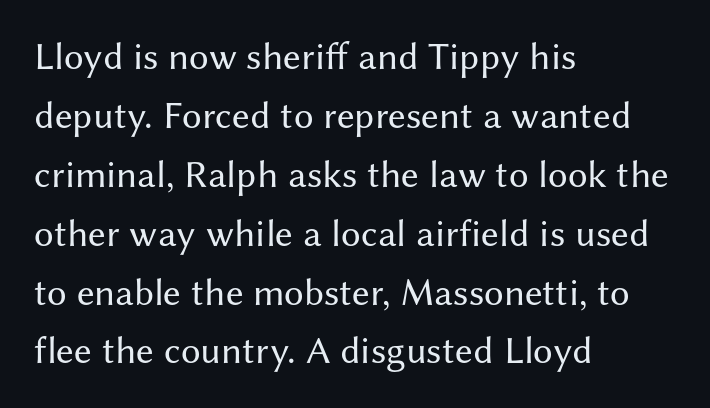
The image shows 39 px regular-weight sans-serif type, upright; set left-aligned, normal line spacing (1.51x), normal letter spacing, not underlined; medium stroke contrast and a medium x-height.
